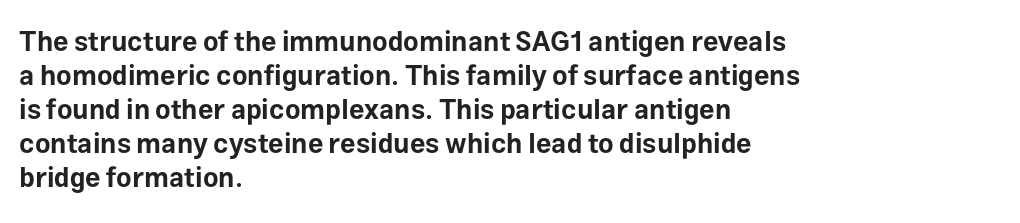
The image shows 27 px bold type, upright; set left-aligned, normal line spacing (1.26x), normal letter spacing, not underlined.
